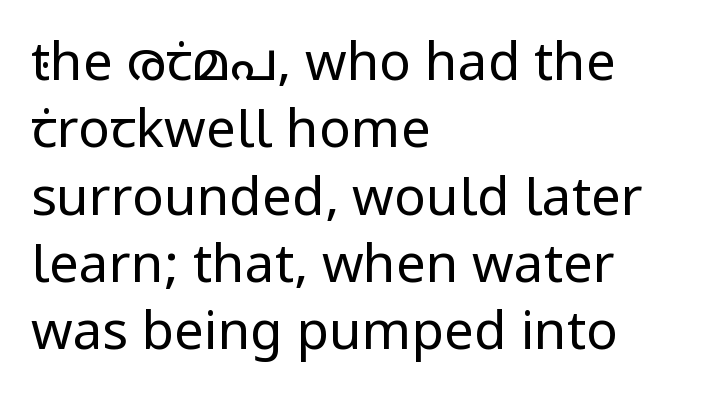
The image shows 53 px regular-weight sans-serif type, upright; set left-aligned, normal line spacing (1.27x), normal letter spacing, not underlined; low stroke contrast and a medium x-height.
